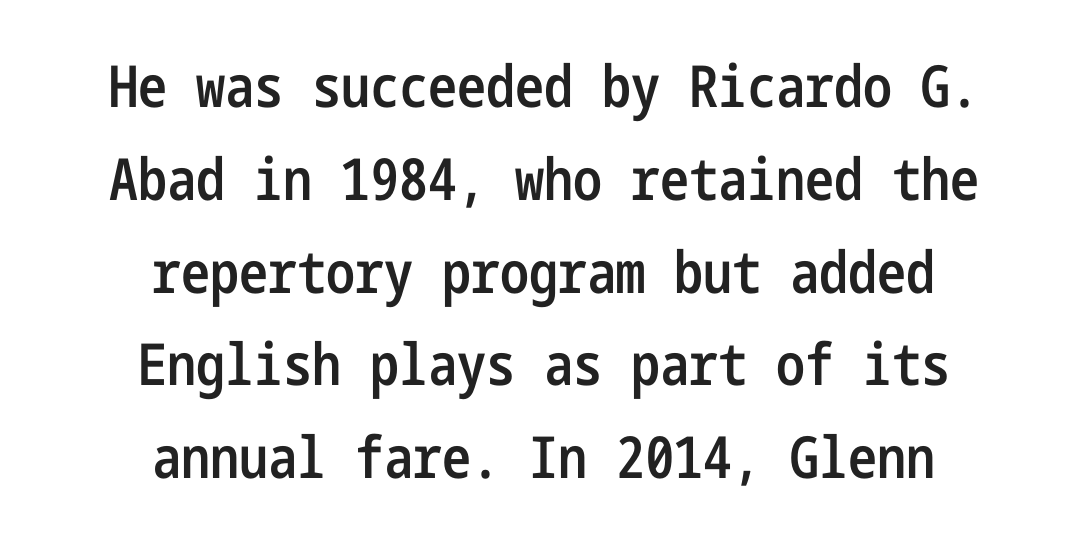
Ordinary non-slanted type is in use. Each new line begins a customary step beneath the previous one. The glyphs are unaccompanied by any horizontal stroke below them. Where is the straight margin? There isn't one; the lines are centered.
